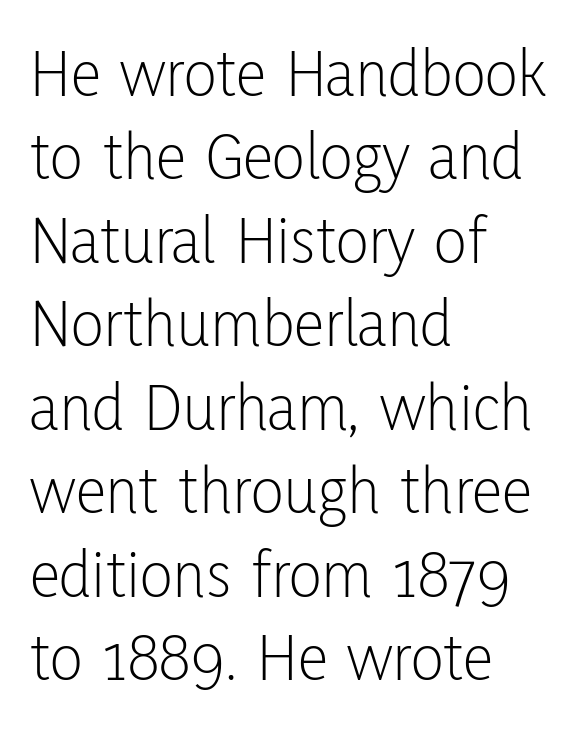
{"serif": "no", "italic": "no", "bold": "no", "weight": "light", "width": "condensed", "stroke_contrast": "low", "x_height": "medium", "monospaced": "no", "underline": "no", "align": "left", "line_spacing_ratio": 1.21, "letter_spacing": "normal", "letter_spacing_em": 0.0, "glyph_px": 69}
